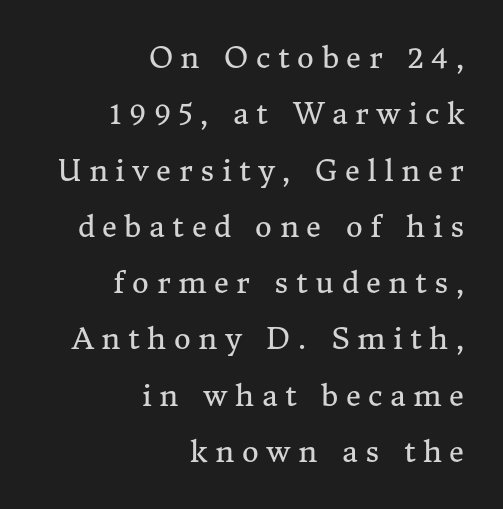
Heaviness? Minimal to ordinary, like unemphasized prose. Decoration check: the copy has no underline. Line spacing here is loose. The letters carry serifs — small finishing strokes at the ends of their stems. The face used here is proportionally spaced, like ordinary book or web type.
